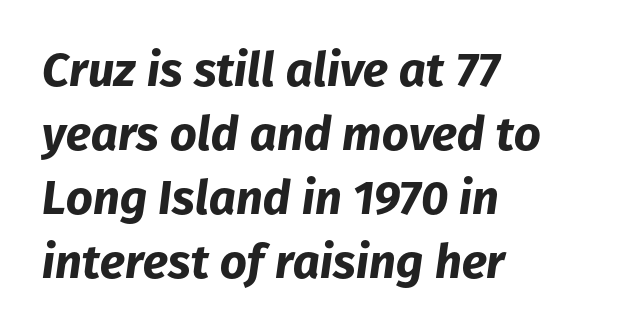
Yep, that's italic — everything's leaning. Horizontal bands of white between lines are of average thickness. Varying glyph widths throughout — classic text-font behaviour. The specimen omits any rule beneath the text block's lines. Typesetter's note: full bold, strokes at maximum text heaviness. Typeset ragged right — the left edge is the straight one.
